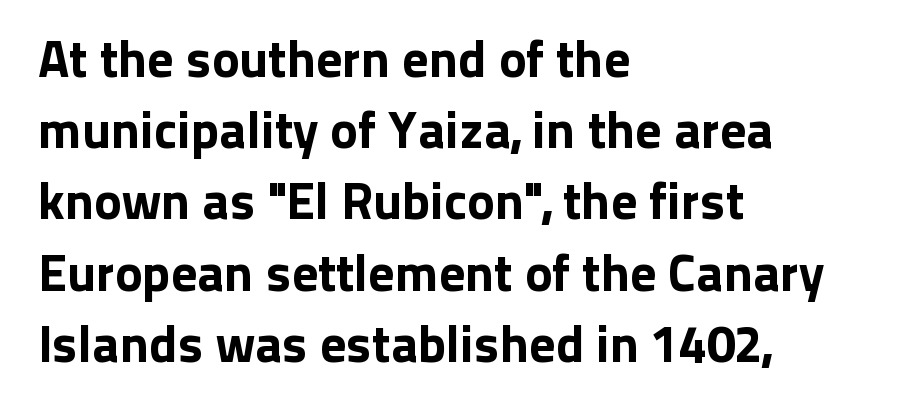
Q: Is the text italic (slanted)? A: No, it is upright.
Q: Is the typeface a serif or a sans-serif typeface? A: Sans-serif.
Q: Is the text underlined? A: No.
Q: How is the paragraph aligned? A: Left-aligned.
Q: Is the spacing between letters normal or unusually wide? A: Normal.
Q: Is the spacing between lines tight, normal or loose? A: Normal.
Q: Width (condensed, normal, or wide)? A: Normal.
Q: Stroke contrast? A: Low.
Q: x-height? A: Medium.
Q: Monospaced? A: No.
